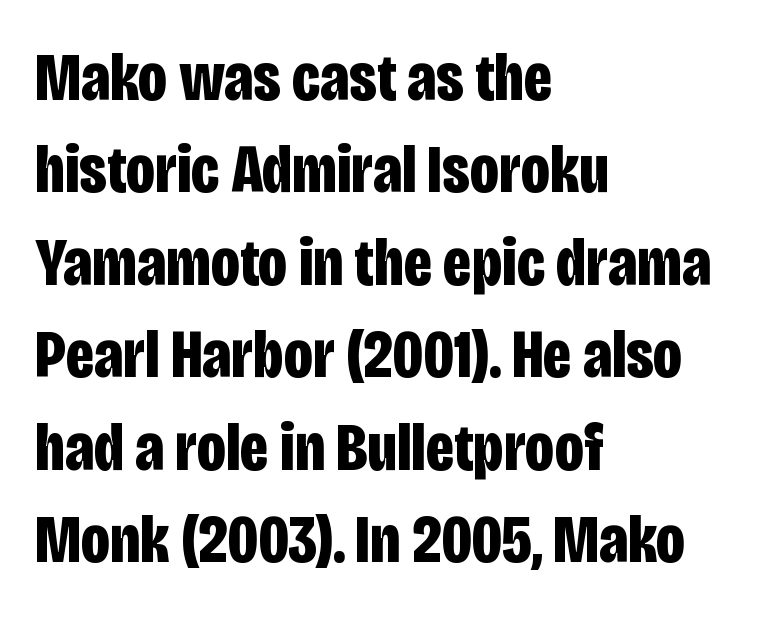
{"serif": "no", "italic": "no", "bold": "yes", "weight": "bold", "width": "condensed", "stroke_contrast": "low", "x_height": "large", "monospaced": "no", "underline": "no", "align": "left", "line_spacing": "normal", "line_spacing_ratio": 1.34, "letter_spacing": "normal", "letter_spacing_em": 0.0, "glyph_px": 69}
